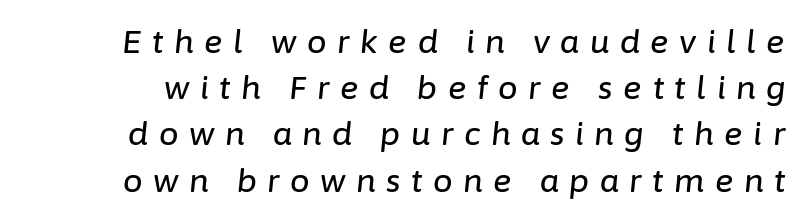
Q: Is the text italic (slanted)? A: Yes, it leans right by about 6 degrees.
Q: Is the text underlined? A: No.
Q: Is the spacing between letters normal or unusually wide? A: Unusually wide.
Q: Is the spacing between lines tight, normal or loose? A: Normal.
Q: Width (condensed, normal, or wide)? A: Normal.
Q: Stroke contrast? A: Low.
Q: x-height? A: Medium.
Q: Monospaced? A: No.
